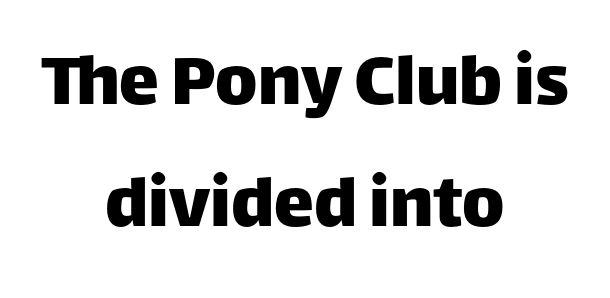
{"serif": "no", "italic": "no", "width": "normal", "stroke_contrast": "low", "x_height": "large", "monospaced": "no", "underline": "no", "align": "center", "line_spacing": "normal", "line_spacing_ratio": 1.52, "letter_spacing": "normal", "letter_spacing_em": 0.0, "glyph_px": 80}
